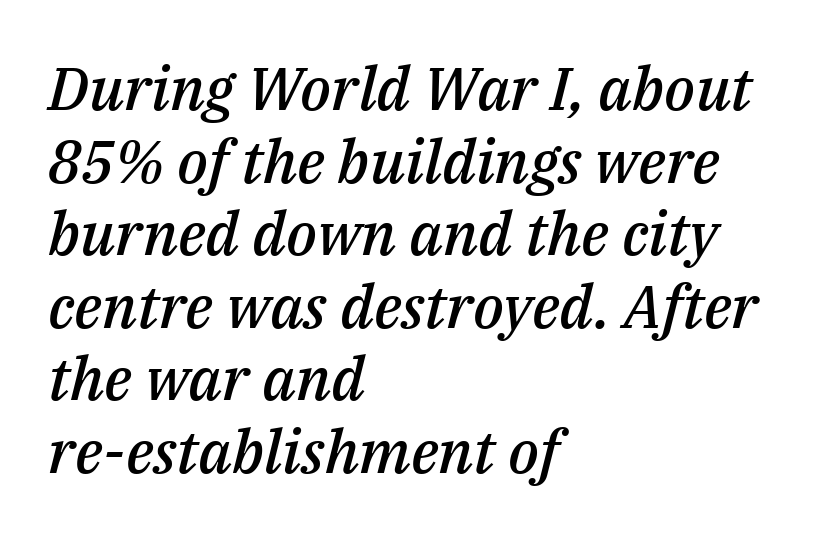
The image shows 60 px semibold type, italic (leaning right); set left-aligned, line spacing 1.21x, normal letter spacing, not underlined; medium stroke contrast and a medium x-height.
